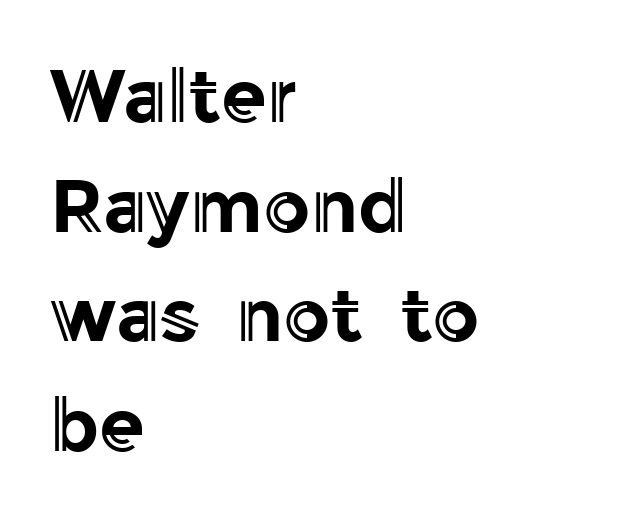
A typesetter would call this leading conventional body-copy spacing. Rendered with straight, roman letterforms. The compositor pushed each line to the left boundary. Characters follow at the spacing the type designer built in. Proportional: the letters do not fall into vertical columns.
